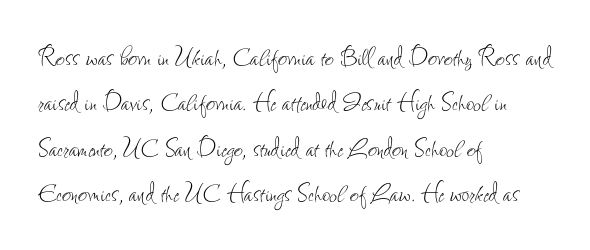
The lines in this sample share a left origin and differ only in where they stop. Stroke thickness stays within the range of a standard reading face or lighter. Between one letter and the next there's only the usual sliver of space.
